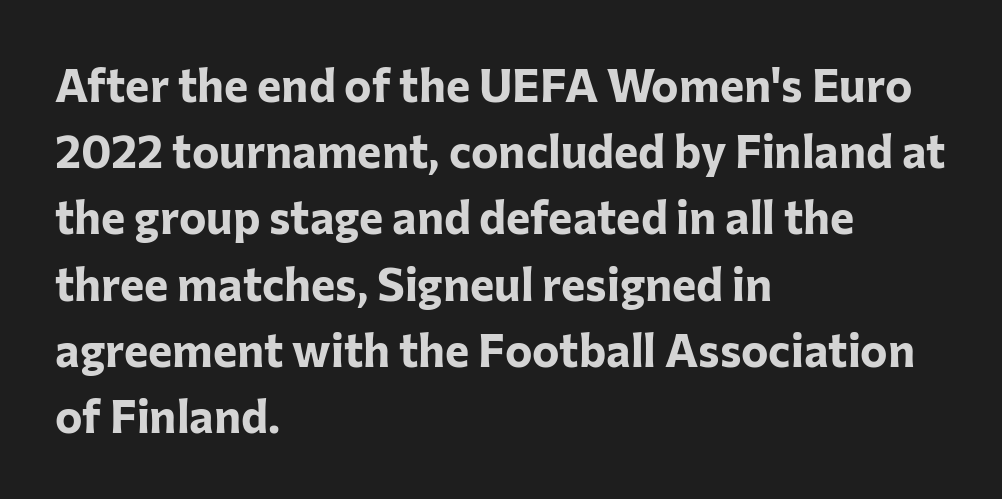
Glyph-to-glyph distance matches everyday printed text. Nobody drew a line under any word here. The designer left line spacing at the default. Teacher's note: observe the even left margin — that is flush-left alignment.
